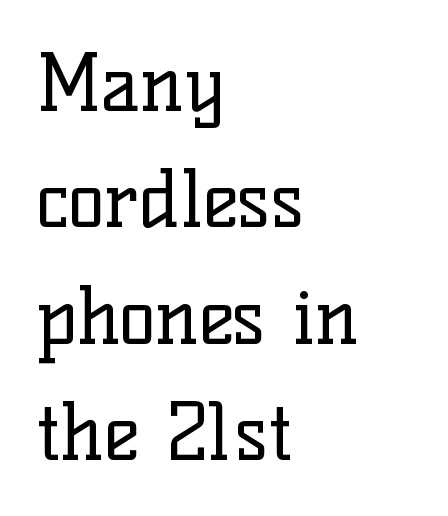
Q: Is the text bold? A: No.
Q: Is the text italic (slanted)? A: No, it is upright.
Q: Is the typeface a serif or a sans-serif typeface? A: Serif.
Q: Is the text underlined? A: No.
Q: How is the paragraph aligned? A: Left-aligned.
Q: Is the spacing between letters normal or unusually wide? A: Normal.
Q: Is the spacing between lines tight, normal or loose? A: Normal.
Q: Width (condensed, normal, or wide)? A: Normal.
Q: Stroke contrast? A: Low.
Q: x-height? A: Medium.
Q: Monospaced? A: No.
